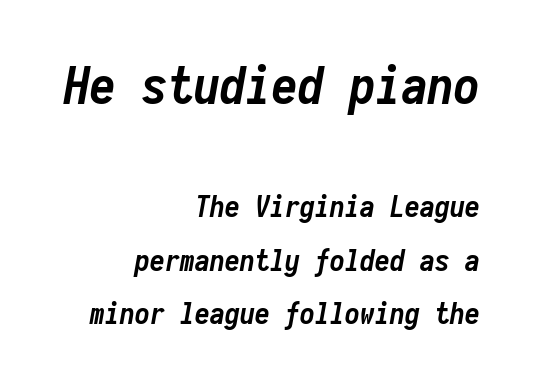
Q: Is the text bold? A: Yes.
Q: Is the text italic (slanted)? A: Yes, it leans right by about 10 degrees.
Q: Is the text underlined? A: No.
Q: How is the paragraph aligned? A: Right-aligned.
Q: Is the spacing between letters normal or unusually wide? A: Normal.
Q: Which block of text is set in a larger size, the first (top) or the second (bottom)? A: The first (top) one.
Q: Width (condensed, normal, or wide)? A: Condensed.
Q: Stroke contrast? A: Low.
Q: x-height? A: Medium.
Q: Monospaced? A: Yes.
